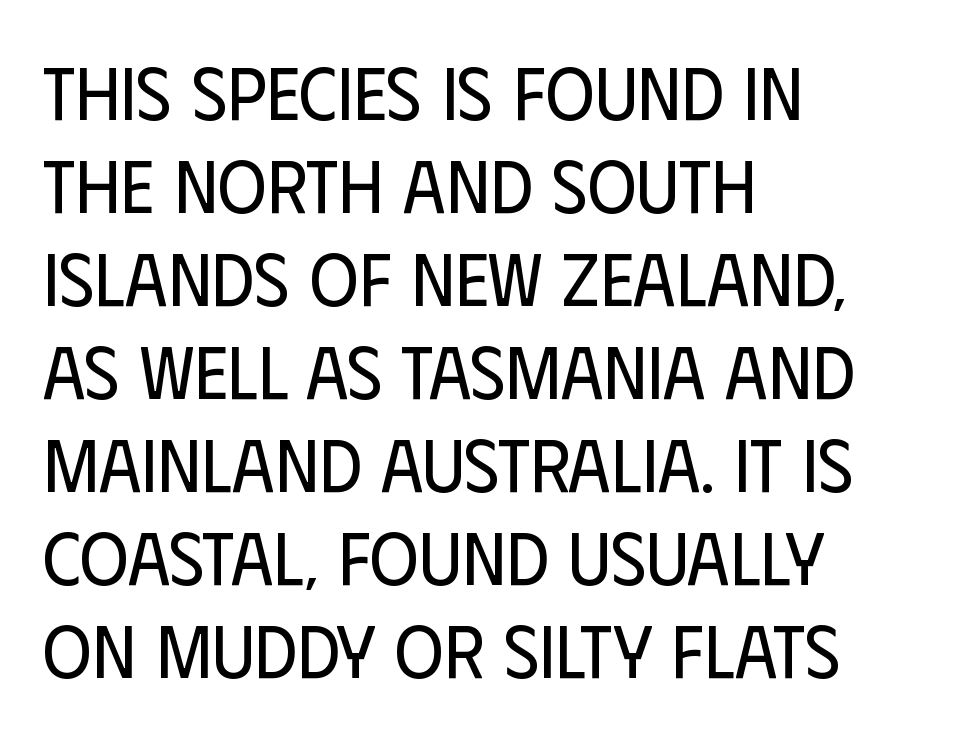
Q: Is the text bold? A: No.
Q: Is the text italic (slanted)? A: No, it is upright.
Q: Is the typeface a serif or a sans-serif typeface? A: Sans-serif.
Q: Is the text underlined? A: No.
Q: How is the paragraph aligned? A: Left-aligned.
Q: Is the spacing between letters normal or unusually wide? A: Normal.
Q: Width (condensed, normal, or wide)? A: Condensed.
Q: Stroke contrast? A: Low.
Q: x-height? A: Large.
Q: Monospaced? A: No.
